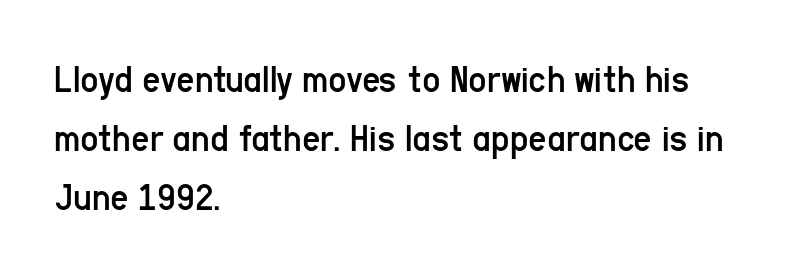
Q: Is the text bold? A: No.
Q: Is the text italic (slanted)? A: No, it is upright.
Q: Is the typeface a serif or a sans-serif typeface? A: Sans-serif.
Q: Is the text underlined? A: No.
Q: How is the paragraph aligned? A: Left-aligned.
Q: Is the spacing between letters normal or unusually wide? A: Normal.
Q: Is the spacing between lines tight, normal or loose? A: Normal.
Q: Width (condensed, normal, or wide)? A: Condensed.
Q: Stroke contrast? A: Low.
Q: x-height? A: Medium.
Q: Monospaced? A: No.
